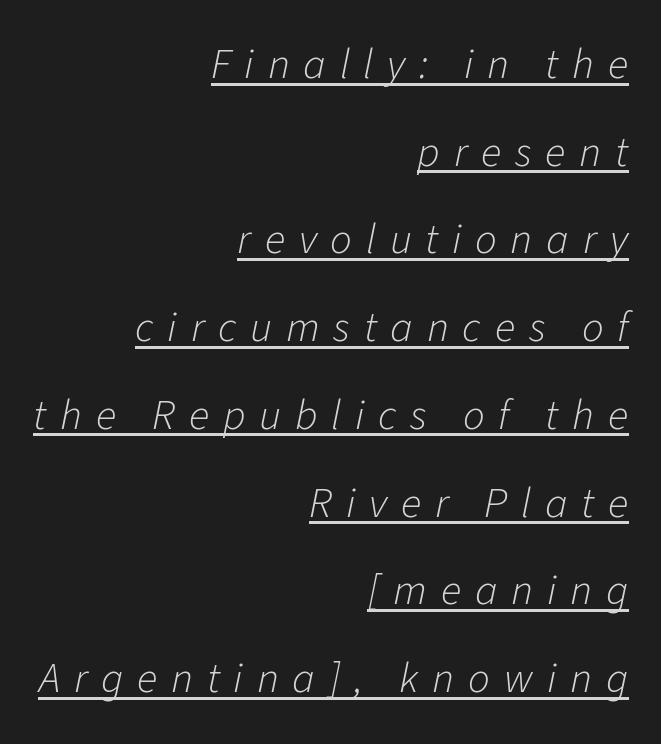
The image shows 43 px light type, italic (leaning right); set right-aligned, loose line spacing (2.04x), unusually wide letter spacing (+0.32 em), underlined; low stroke contrast and a medium x-height.
